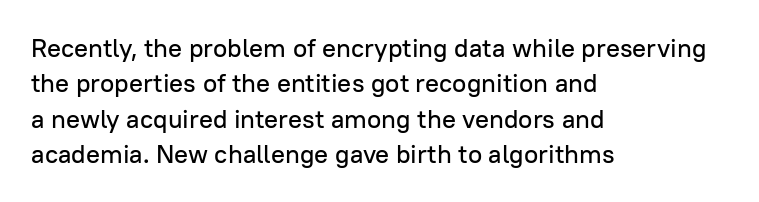
The image shows 26 px text type, upright; set left-aligned, normal line spacing (1.36x), normal letter spacing, not underlined.
